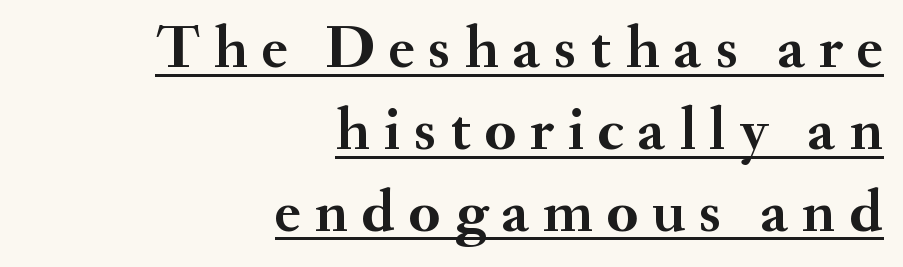
{"serif": "yes", "italic": "no", "bold": "yes", "weight": "semibold", "width": "normal", "stroke_contrast": "medium", "x_height": "small", "monospaced": "no", "underline": "yes", "align": "right", "line_spacing": "normal", "line_spacing_ratio": 1.32, "letter_spacing": "wide", "letter_spacing_em": 0.22, "glyph_px": 62}
